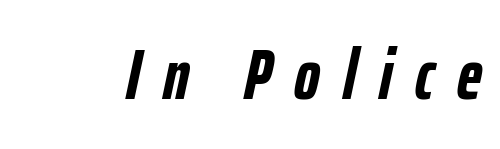
Q: Is the text bold? A: Yes.
Q: Is the text italic (slanted)? A: Yes, it leans right by about 12 degrees.
Q: Is the text underlined? A: No.
Q: Is the spacing between letters normal or unusually wide? A: Unusually wide.
Q: Width (condensed, normal, or wide)? A: Condensed.
Q: Stroke contrast? A: Low.
Q: x-height? A: Medium.
Q: Monospaced? A: No.
